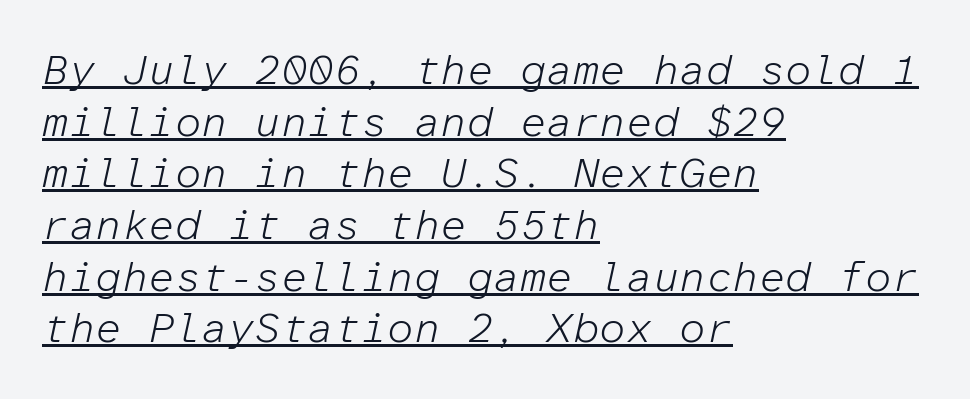
The image shows 42 px light type, italic (leaning right), monospaced; set left-aligned, line spacing 1.23x, normal letter spacing, underlined; low stroke contrast and a medium x-height.
